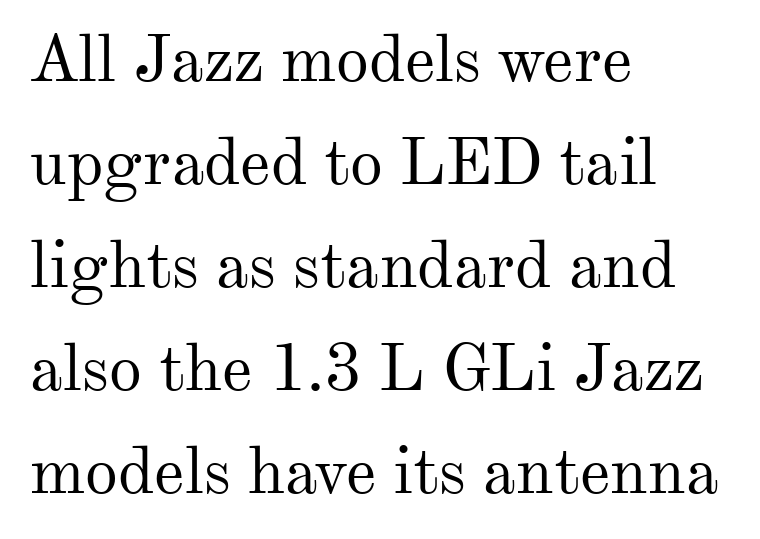
A clean baseline with only descenders dipping below it. Check where the strokes stop: tiny serifs finish them off. Caption: face not bold, strokes unweighted. Vertical spacing — default. Note the varied advance widths — an 'i' is clearly narrower than an 'm'.
